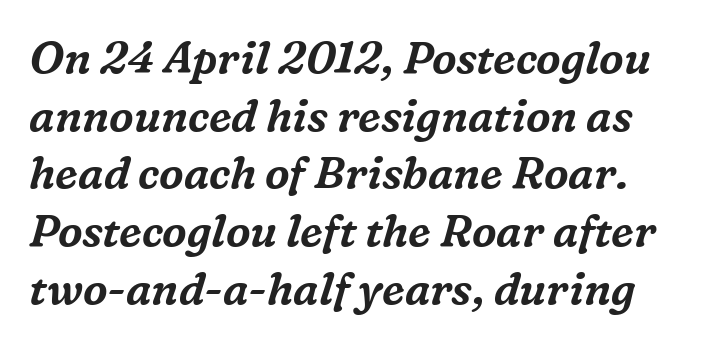
The type is set solid horizontally, with unmodified tracking. Successive baselines arrive at the customary interval. The axis of the letterforms is tilted away from vertical. The face used here is proportionally spaced, like ordinary book or web type. The zone under the glyphs is completely vacant. These lines are composed in type with serifs.
